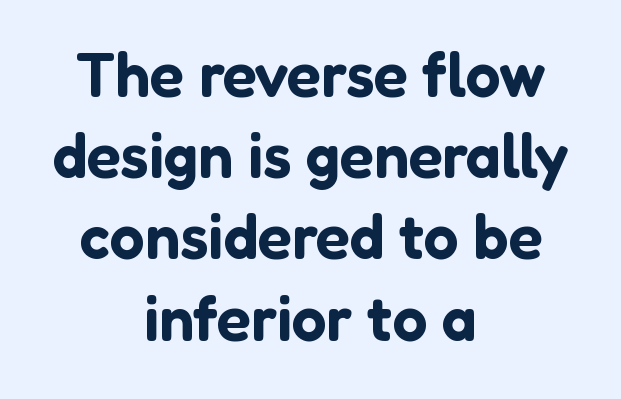
{"serif": "no", "italic": "no", "width": "normal", "stroke_contrast": "low", "x_height": "medium", "monospaced": "no", "underline": "no", "align": "center", "line_spacing": "normal", "line_spacing_ratio": 1.31, "letter_spacing": "normal", "letter_spacing_em": 0.0, "glyph_px": 62}
